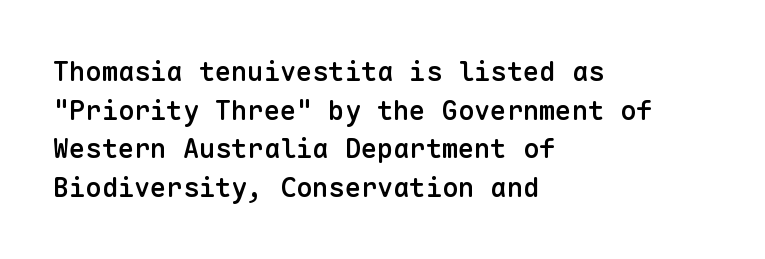
The rendering anchors every line to the left-hand side. The letters stand straight up with perfectly vertical stems. Baseline-to-baseline distance is the conventional proportion of letter height. The glyphs have the mass of a demibold cut, below bold.
